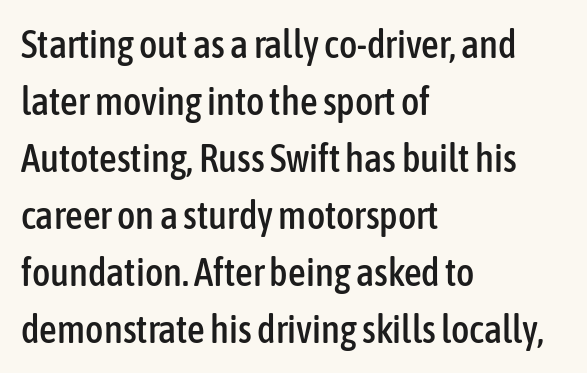
The image shows 39 px condensed sans-serif type, upright; set left-aligned, normal line spacing (1.46x), normal letter spacing, not underlined; low stroke contrast and a medium x-height.
